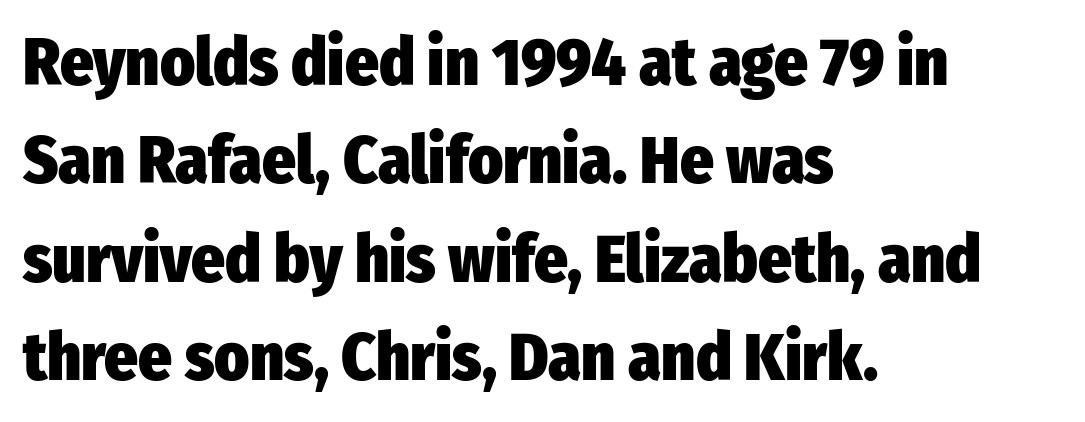
The image shows 66 px heavy, condensed sans-serif type, upright; set left-aligned, normal line spacing (1.49x), normal letter spacing, not underlined; low stroke contrast and a medium x-height.
